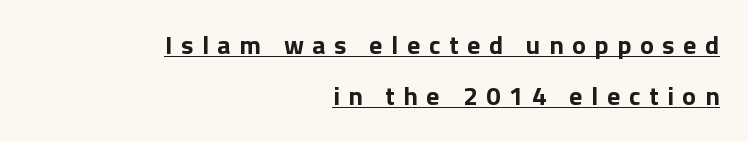
The image shows 26 px bold type, upright; set right-aligned, loose line spacing (1.98x), unusually wide letter spacing (+0.33 em), underlined.
